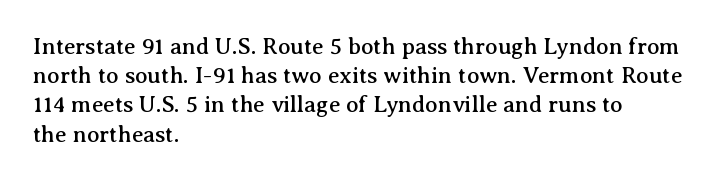
The image shows 23 px text type, upright; set left-aligned, normal line spacing (1.27x), normal letter spacing, not underlined.
